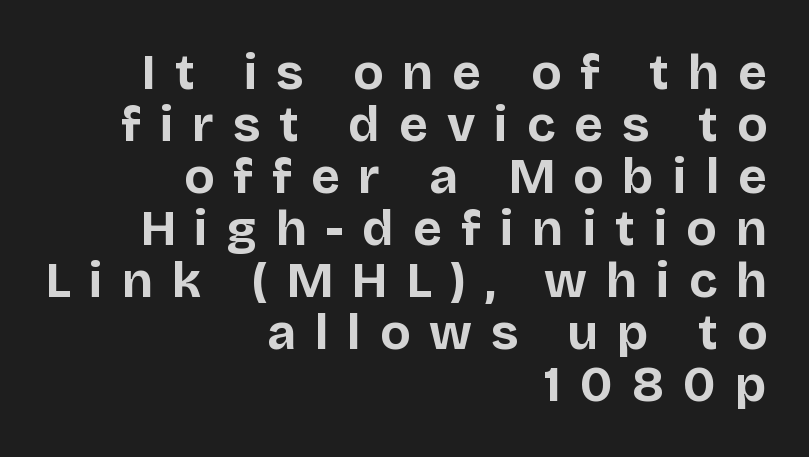
Q: Is the text bold? A: Yes.
Q: Is the text italic (slanted)? A: No, it is upright.
Q: Is the typeface a serif or a sans-serif typeface? A: Sans-serif.
Q: Is the text underlined? A: No.
Q: How is the paragraph aligned? A: Right-aligned.
Q: Is the spacing between letters normal or unusually wide? A: Unusually wide.
Q: Is the spacing between lines tight, normal or loose? A: Tight.
Q: Width (condensed, normal, or wide)? A: Normal.
Q: Stroke contrast? A: Low.
Q: x-height? A: Large.
Q: Monospaced? A: No.
